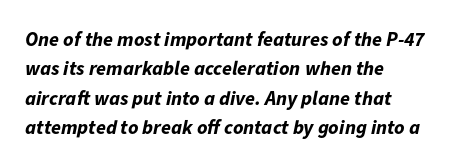
{"italic": "yes", "lean": "right", "slant_degrees": 11, "bold": "yes", "underline": "no", "align": "left", "line_spacing": "normal", "line_spacing_ratio": 1.47, "letter_spacing": "normal", "letter_spacing_em": 0.0, "glyph_px": 20}
